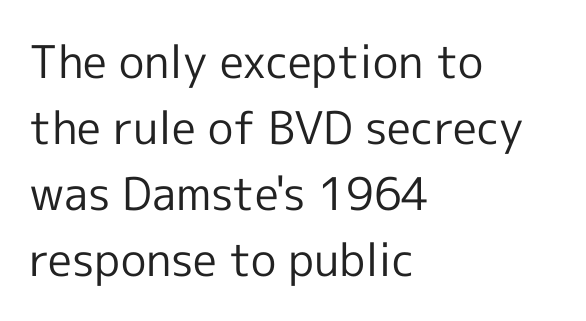
{"serif": "no", "italic": "no", "bold": "no", "weight": "regular", "width": "normal", "x_height": "medium", "monospaced": "no", "underline": "no", "align": "left", "line_spacing": "normal", "line_spacing_ratio": 1.47, "letter_spacing": "normal", "letter_spacing_em": 0.0, "glyph_px": 45}
